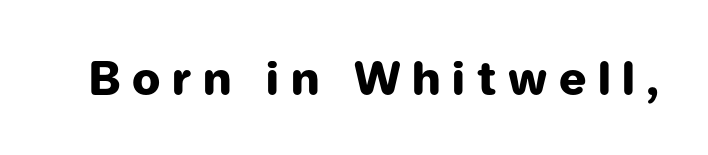
Q: Is the text bold? A: Yes.
Q: Is the text italic (slanted)? A: No, it is upright.
Q: Is the typeface a serif or a sans-serif typeface? A: Sans-serif.
Q: Is the text underlined? A: No.
Q: Is the spacing between letters normal or unusually wide? A: Unusually wide.
Q: Width (condensed, normal, or wide)? A: Normal.
Q: Stroke contrast? A: Low.
Q: x-height? A: Medium.
Q: Monospaced? A: No.
